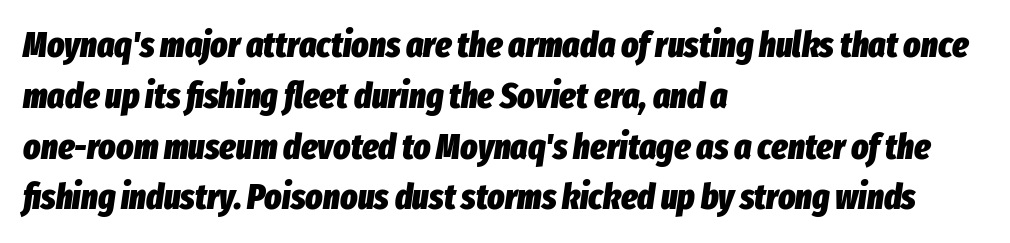
Q: Is the text bold? A: Yes.
Q: Is the text italic (slanted)? A: Yes, it leans right by about 8 degrees.
Q: Is the text underlined? A: No.
Q: How is the paragraph aligned? A: Left-aligned.
Q: Is the spacing between letters normal or unusually wide? A: Normal.
Q: Is the spacing between lines tight, normal or loose? A: Normal.
Q: Width (condensed, normal, or wide)? A: Condensed.
Q: Stroke contrast? A: Low.
Q: x-height? A: Medium.
Q: Monospaced? A: No.
